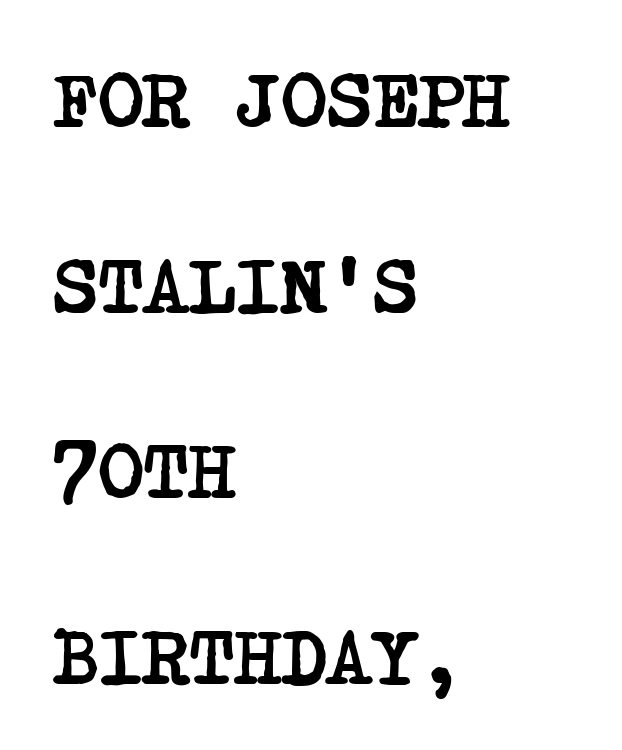
{"serif": "yes", "bold": "yes", "weight": "semibold", "width": "condensed", "stroke_contrast": "low", "x_height": "large", "underline": "no", "align": "left", "line_spacing": "loose", "line_spacing_ratio": 2.38, "letter_spacing": "normal", "letter_spacing_em": 0.0, "glyph_px": 78}
